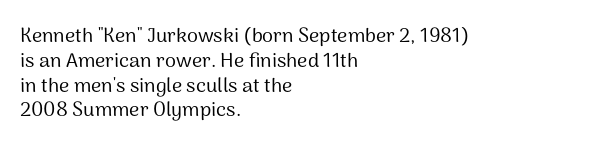
Each stroke keeps to a modest, everyday thickness or less. The type is set solid horizontally, with unmodified tracking. Italic: no, the glyphs are upright roman. In CSS terms this would be text-align: left.
